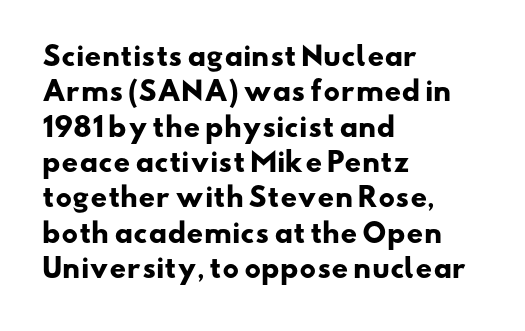
{"bold": "yes", "underline": "no", "align": "left", "line_spacing": "normal", "line_spacing_ratio": 1.36, "letter_spacing": "normal", "letter_spacing_em": 0.0, "glyph_px": 26}
